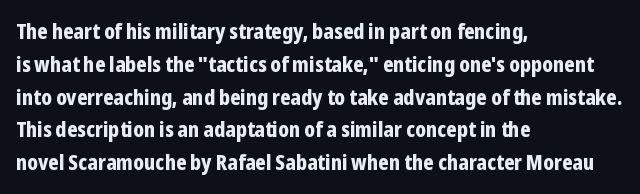
Weight check: bold — yes, fully. This rendering features lettering with no underline. This is the regular roman posture of the typeface. Is there much room between lines? A standard amount, neither cramped nor airy. No extra tracking has been applied to these lines. The rag falls on the right side of this text block.
